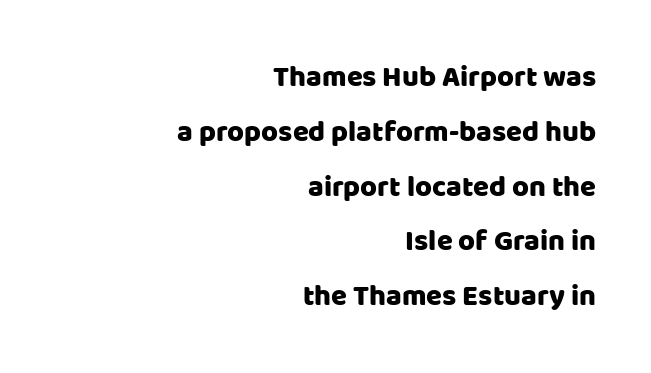
The image shows 29 px sans-serif type, upright; set right-aligned, line spacing 1.89x, normal letter spacing, not underlined; low stroke contrast and a large x-height.
